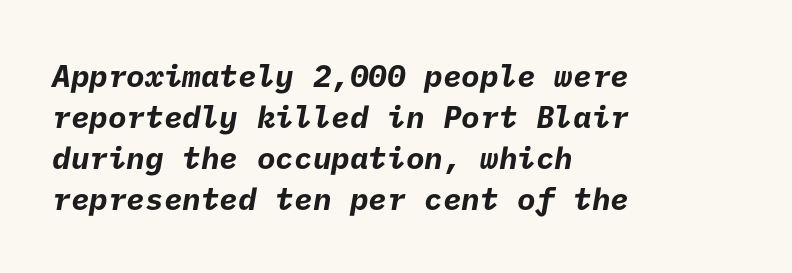
Q: Is the text bold? A: Yes.
Q: Is the typeface a serif or a sans-serif typeface? A: Sans-serif.
Q: Is the text underlined? A: No.
Q: How is the paragraph aligned? A: Left-aligned.
Q: Is the spacing between letters normal or unusually wide? A: Normal.
Q: Is the spacing between lines tight, normal or loose? A: Normal.
Q: Width (condensed, normal, or wide)? A: Normal.
Q: Stroke contrast? A: Low.
Q: x-height? A: Medium.
